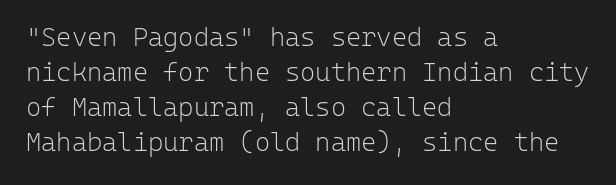
How are the letters spaced? Ordinarily, with no added tracking. Has an underline been added? It has not. Honestly, the row spacing looks completely unremarkable. The font is comparable to plain body text, perhaps lighter. Visually the block forms a straight wall on the left and a jagged coastline on the right.
